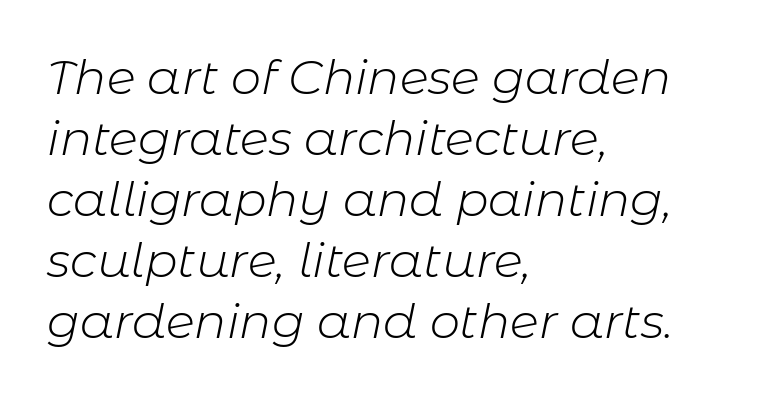
Q: Is the text bold? A: No.
Q: Is the text italic (slanted)? A: Yes, it leans right by about 11 degrees.
Q: Is the text underlined? A: No.
Q: How is the paragraph aligned? A: Left-aligned.
Q: Is the spacing between letters normal or unusually wide? A: Normal.
Q: Is the spacing between lines tight, normal or loose? A: Normal.
Q: Width (condensed, normal, or wide)? A: Normal.
Q: Stroke contrast? A: Low.
Q: x-height? A: Medium.
Q: Monospaced? A: No.
